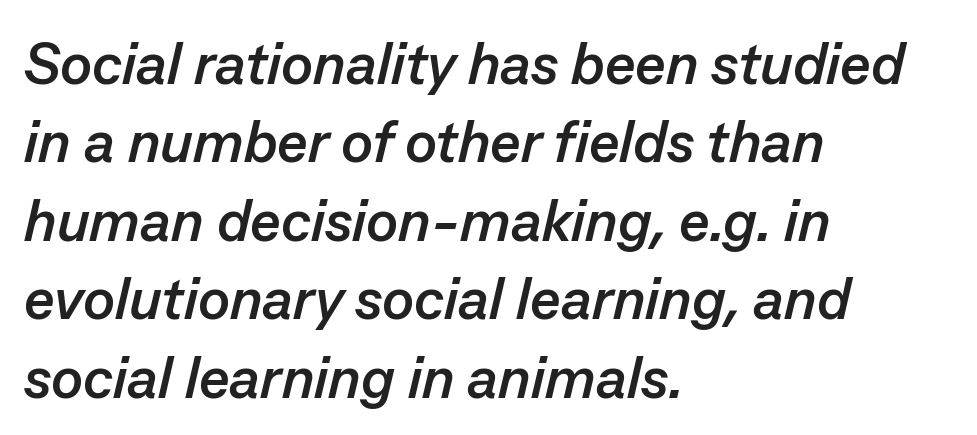
The image shows 59 px semibold type, italic (leaning right); set left-aligned, normal line spacing (1.33x), normal letter spacing, not underlined; low stroke contrast and a medium x-height.
